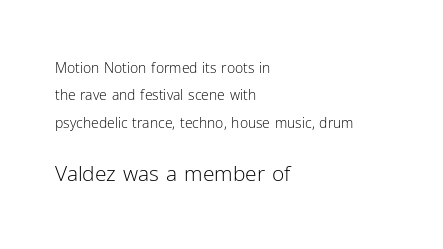
Q: Is the text bold? A: No.
Q: Is the text italic (slanted)? A: No, it is upright.
Q: Is the text underlined? A: No.
Q: How is the paragraph aligned? A: Left-aligned.
Q: Is the spacing between letters normal or unusually wide? A: Normal.
Q: Is the spacing between lines tight, normal or loose? A: Loose.
Q: Which block of text is set in a larger size, the first (top) or the second (bottom)? A: The second (bottom) one.
